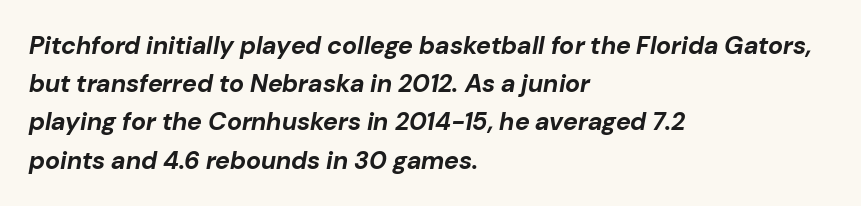
The image shows 25 px bold type, italic (leaning right); set left-aligned, normal line spacing (1.53x), normal letter spacing, not underlined.
